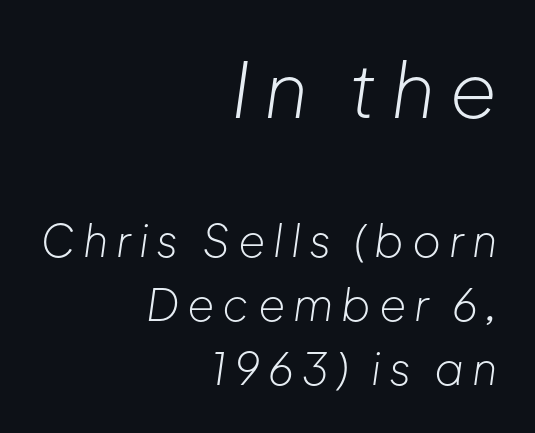
{"italic": "yes", "lean": "right", "slant_degrees": 8, "bold": "no", "weight": "light", "width": "normal", "stroke_contrast": "low", "x_height": "medium", "monospaced": "no", "underline": "no", "align": "right", "line_spacing": "normal", "line_spacing_ratio": 1.45, "larger_block": "first", "size_ratio": 1.75, "glyph_px": 77}
